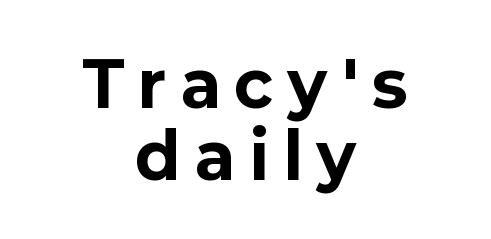
{"serif": "no", "italic": "no", "bold": "yes", "weight": "bold", "width": "normal", "stroke_contrast": "low", "x_height": "medium", "monospaced": "no", "underline": "no", "align": "center", "line_spacing": "tight", "line_spacing_ratio": 1.14, "letter_spacing": "wide", "letter_spacing_em": 0.24, "glyph_px": 63}
